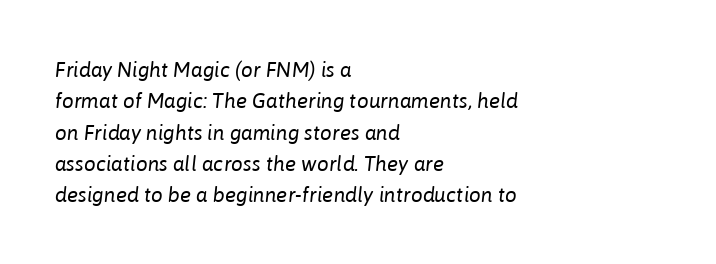
Q: Is the text bold? A: No.
Q: Is the text italic (slanted)? A: Yes, it leans right by about 6 degrees.
Q: Is the text underlined? A: No.
Q: How is the paragraph aligned? A: Left-aligned.
Q: Is the spacing between letters normal or unusually wide? A: Normal.
Q: Is the spacing between lines tight, normal or loose? A: Normal.
